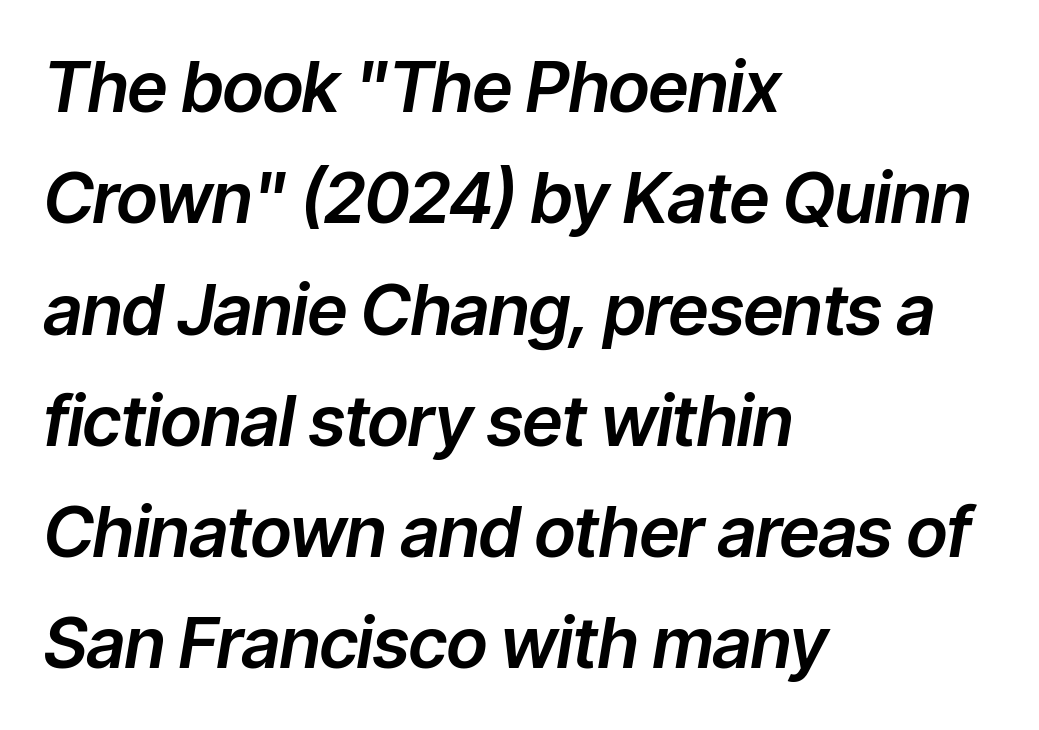
{"italic": "yes", "lean": "right", "slant_degrees": 9, "width": "normal", "stroke_contrast": "low", "x_height": "medium", "monospaced": "no", "underline": "no", "align": "left", "line_spacing": "normal", "line_spacing_ratio": 1.59, "letter_spacing": "normal", "letter_spacing_em": 0.0, "glyph_px": 70}
